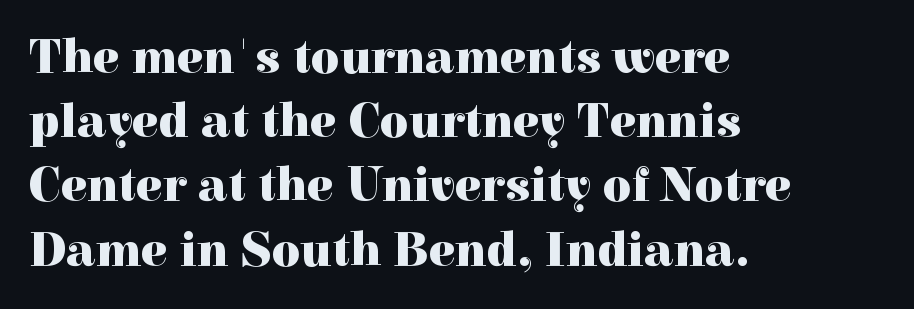
Q: Is the text bold? A: Yes.
Q: Is the text italic (slanted)? A: No, it is upright.
Q: Is the typeface a serif or a sans-serif typeface? A: Serif.
Q: Is the text underlined? A: No.
Q: How is the paragraph aligned? A: Left-aligned.
Q: Is the spacing between letters normal or unusually wide? A: Normal.
Q: Is the spacing between lines tight, normal or loose? A: Normal.
Q: Width (condensed, normal, or wide)? A: Normal.
Q: x-height? A: Medium.
Q: Monospaced? A: No.
